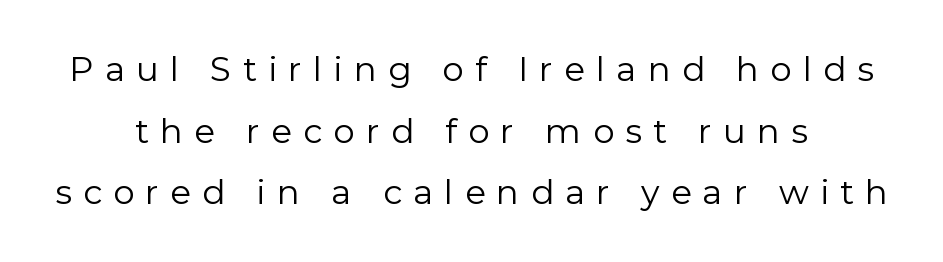
Q: Is the text bold? A: No.
Q: Is the text italic (slanted)? A: No, it is upright.
Q: Is the typeface a serif or a sans-serif typeface? A: Sans-serif.
Q: Is the text underlined? A: No.
Q: How is the paragraph aligned? A: Centered.
Q: Is the spacing between letters normal or unusually wide? A: Unusually wide.
Q: Width (condensed, normal, or wide)? A: Normal.
Q: Stroke contrast? A: Low.
Q: x-height? A: Medium.
Q: Monospaced? A: No.
